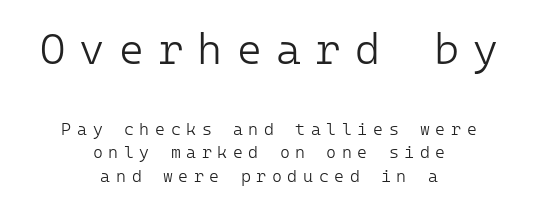
Q: Is the text bold? A: No.
Q: Is the text italic (slanted)? A: No, it is upright.
Q: Is the typeface a serif or a sans-serif typeface? A: Sans-serif.
Q: Is the text underlined? A: No.
Q: How is the paragraph aligned? A: Centered.
Q: Is the spacing between letters normal or unusually wide? A: Unusually wide.
Q: Is the spacing between lines tight, normal or loose? A: Normal.
Q: Which block of text is set in a larger size, the first (top) or the second (bottom)? A: The first (top) one.
Q: Width (condensed, normal, or wide)? A: Normal.
Q: Stroke contrast? A: Low.
Q: x-height? A: Medium.
